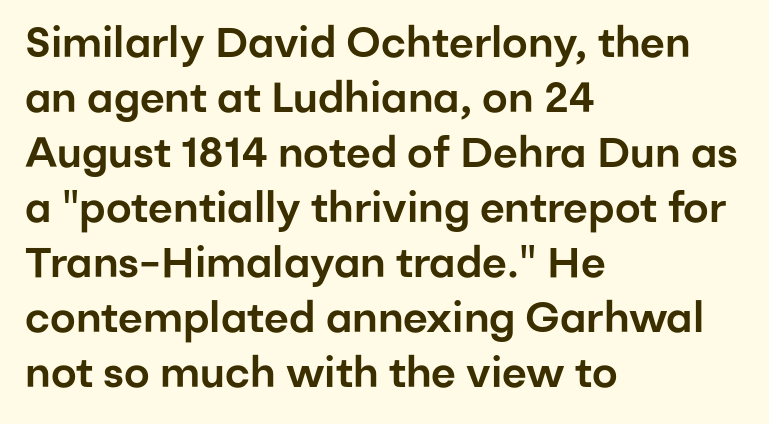
Q: Is the text italic (slanted)? A: No, it is upright.
Q: Is the typeface a serif or a sans-serif typeface? A: Sans-serif.
Q: Is the text underlined? A: No.
Q: How is the paragraph aligned? A: Left-aligned.
Q: Is the spacing between letters normal or unusually wide? A: Normal.
Q: Is the spacing between lines tight, normal or loose? A: Normal.
Q: Width (condensed, normal, or wide)? A: Normal.
Q: Stroke contrast? A: Low.
Q: x-height? A: Medium.
Q: Monospaced? A: No.
